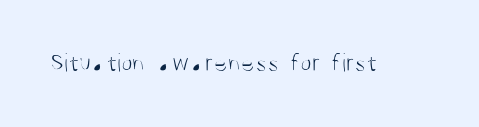
{"italic": "no", "bold": "no", "underline": "no", "letter_spacing": "normal", "letter_spacing_em": 0.0, "glyph_px": 26}
